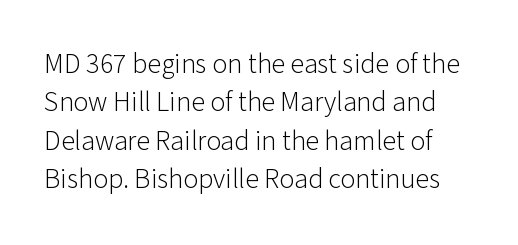
The image shows 28 px light sans-serif type, upright; set normal line spacing (1.37x), normal letter spacing, not underlined; low stroke contrast and a medium x-height.
